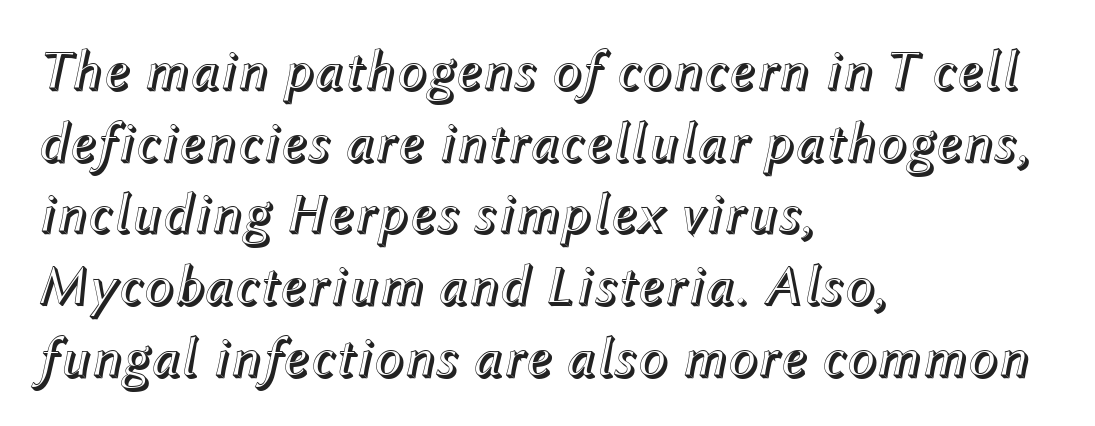
{"italic": "yes", "lean": "right", "slant_degrees": 12, "width": "normal", "x_height": "medium", "monospaced": "no", "underline": "no", "align": "left", "line_spacing": "normal", "line_spacing_ratio": 1.28, "letter_spacing": "normal", "letter_spacing_em": 0.0, "glyph_px": 56}
